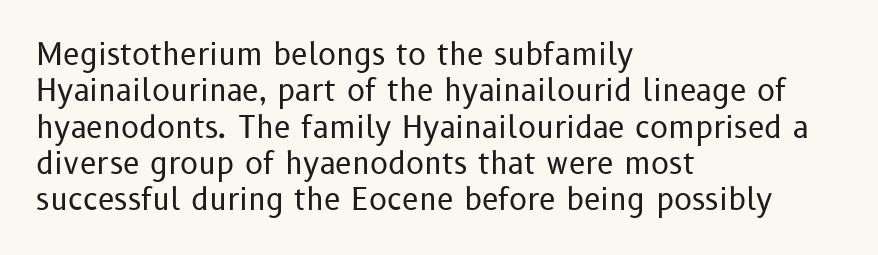
The image shows 30 px regular-weight sans-serif type, upright; set left-aligned, line spacing 1.21x, normal letter spacing, not underlined; low stroke contrast and a medium x-height.
